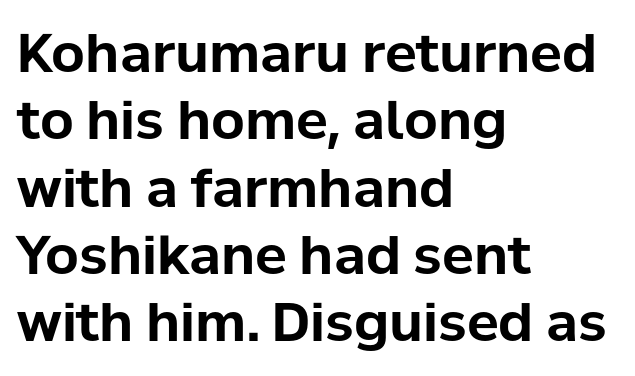
Normally led — the rows are evenly, conventionally spaced. This is sans-serif lettering, the kind often seen on screens and signage. The passage shown is typed in a proportional face where columns would drift. Typeset ragged right — the left edge is the straight one.
